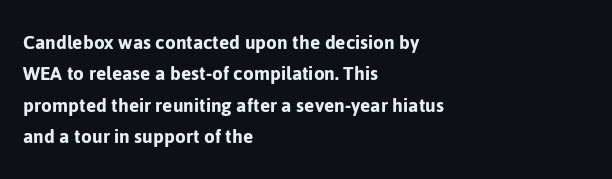
{"italic": "no", "underline": "no", "align": "left", "line_spacing": "normal", "line_spacing_ratio": 1.43, "letter_spacing": "normal", "letter_spacing_em": 0.0, "glyph_px": 22}
